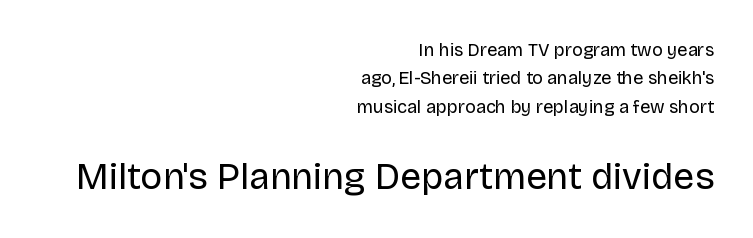
{"serif": "no", "italic": "no", "bold": "no", "weight": "regular", "width": "normal", "stroke_contrast": "low", "x_height": "large", "monospaced": "no", "underline": "no", "align": "right", "line_spacing": "normal", "line_spacing_ratio": 1.58, "letter_spacing": "normal", "letter_spacing_em": 0.0, "larger_block": "second", "size_ratio": 2.06, "glyph_px": 37}
